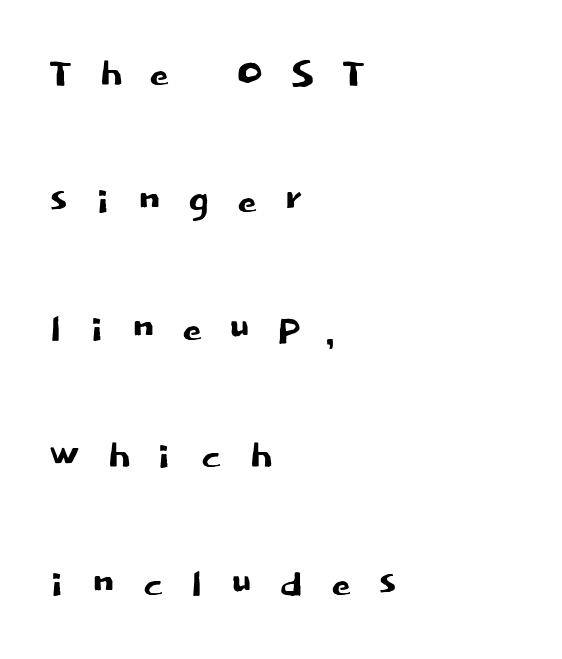
Q: Is the text italic (slanted)? A: No, it is upright.
Q: Is the typeface a serif or a sans-serif typeface? A: Sans-serif.
Q: Is the text underlined? A: No.
Q: How is the paragraph aligned? A: Left-aligned.
Q: Is the spacing between letters normal or unusually wide? A: Unusually wide.
Q: Is the spacing between lines tight, normal or loose? A: Loose.
Q: Width (condensed, normal, or wide)? A: Normal.
Q: Stroke contrast? A: Low.
Q: x-height? A: Large.
Q: Monospaced? A: No.
